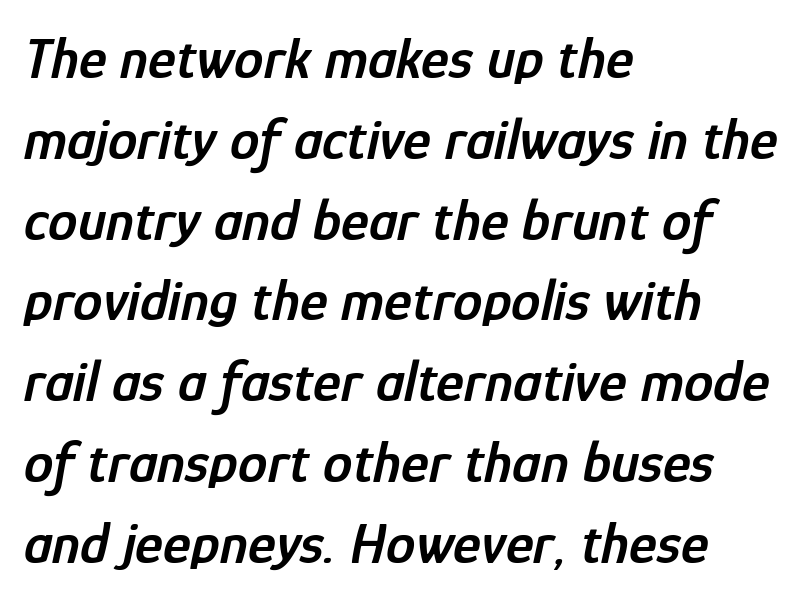
{"italic": "yes", "lean": "right", "slant_degrees": 12, "bold": "semi", "weight": "semibold", "width": "condensed", "stroke_contrast": "low", "x_height": "medium", "monospaced": "no", "underline": "no", "align": "left", "line_spacing": "normal", "line_spacing_ratio": 1.37, "letter_spacing": "normal", "letter_spacing_em": 0.0, "glyph_px": 59}
